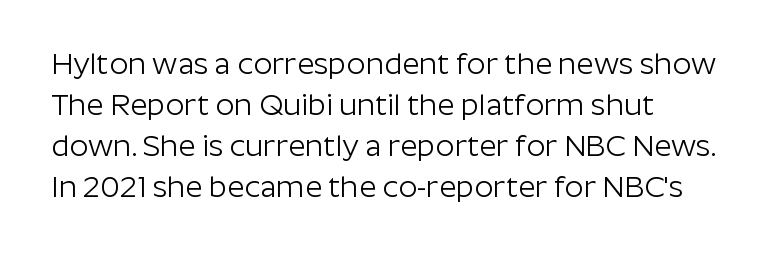
The rag falls on the right side of this text block. Words appear dense and cohesive because spacing is normal. The letters advance in unequal steps, a hallmark of proportional type. On a weight scale, this lands at 450 or below.
